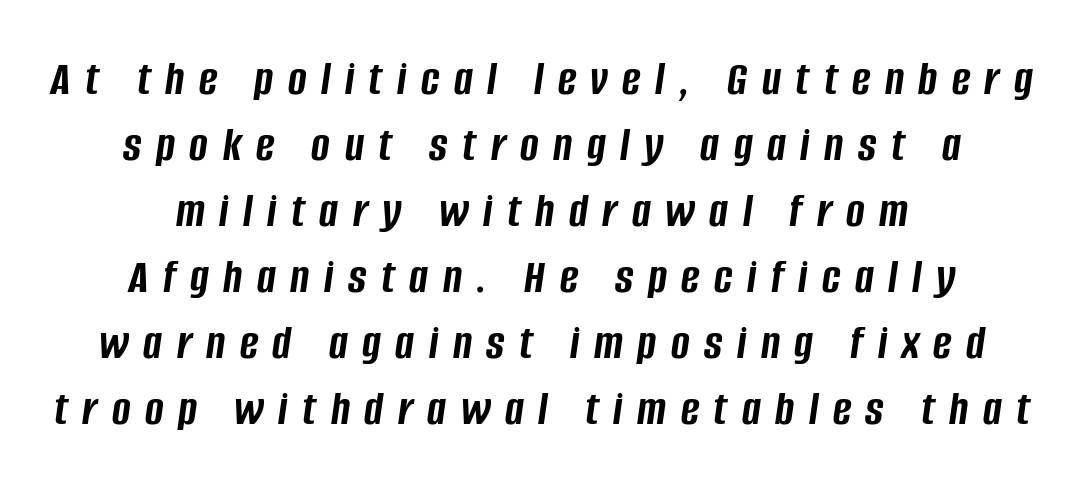
The image shows 50 px semibold, condensed type, italic (leaning right); set centered, normal line spacing (1.32x), unusually wide letter spacing (+0.29 em), not underlined; low stroke contrast and a large x-height.
